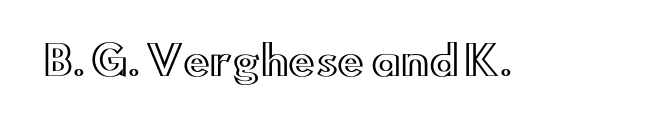
The image shows 40 px wide type, upright; set normal letter spacing, not underlined; a small x-height.
